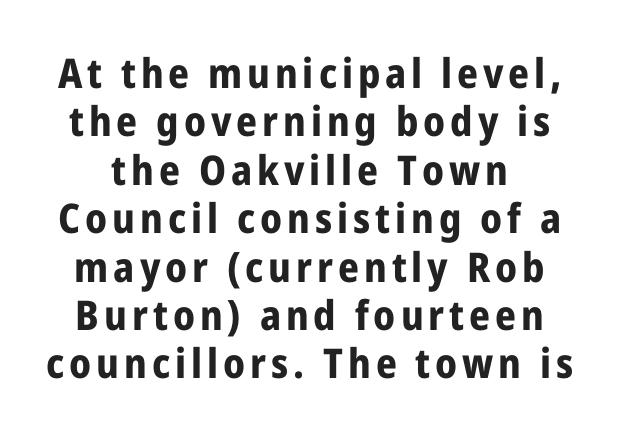
{"serif": "no", "italic": "no", "bold": "yes", "weight": "bold", "width": "condensed", "stroke_contrast": "low", "x_height": "medium", "monospaced": "no", "underline": "no", "line_spacing_ratio": 1.18, "glyph_px": 41}
